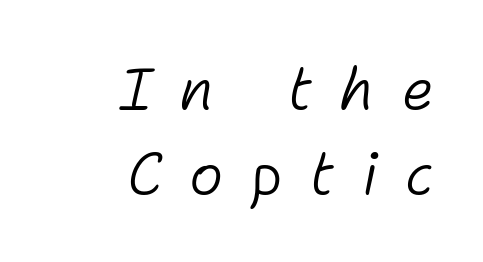
Any mark beneath the type? The region is blank. The rendering applies a slant to the glyphs. The compositor pushed each line to the right boundary. Compared with typical body copy, the letter spacing here is much looser. Spacing verdict: proportional, widths tailored to each character. A typesetter would call this leading conventional body-copy spacing.
